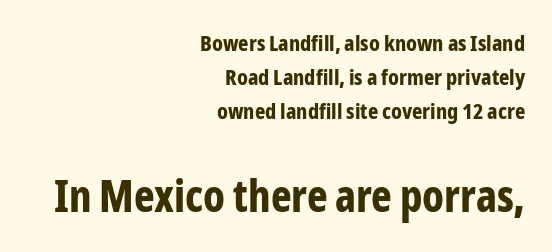
The image shows 44 px bold, condensed sans-serif type, upright; set right-aligned, normal line spacing (1.54x), normal letter spacing, not underlined; the second (bottom) block is 2.0x larger; low stroke contrast and a medium x-height.
